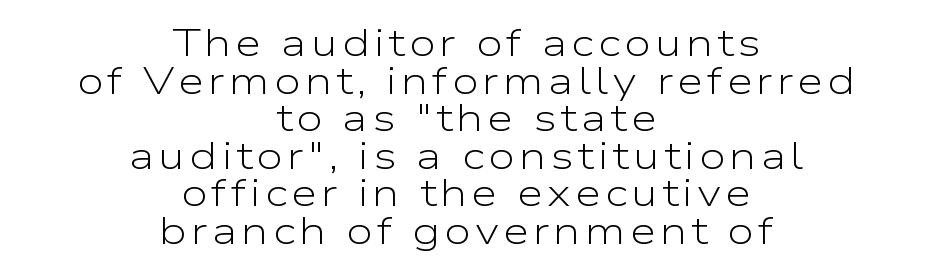
{"serif": "no", "italic": "no", "bold": "no", "weight": "light", "width": "wide", "stroke_contrast": "low", "x_height": "medium", "monospaced": "no", "underline": "no", "align": "center", "line_spacing": "tight", "line_spacing_ratio": 0.99, "glyph_px": 38}
